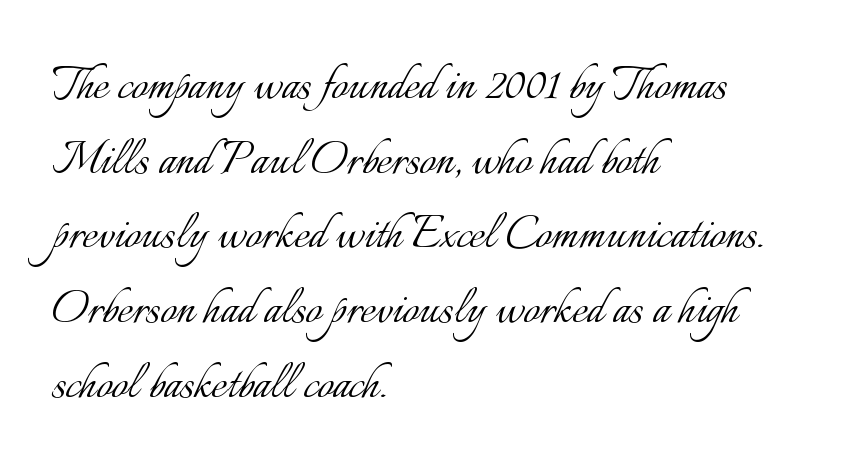
The image shows 57 px light type; set left-aligned, normal line spacing (1.31x), normal letter spacing, not underlined; low stroke contrast and a small x-height.
